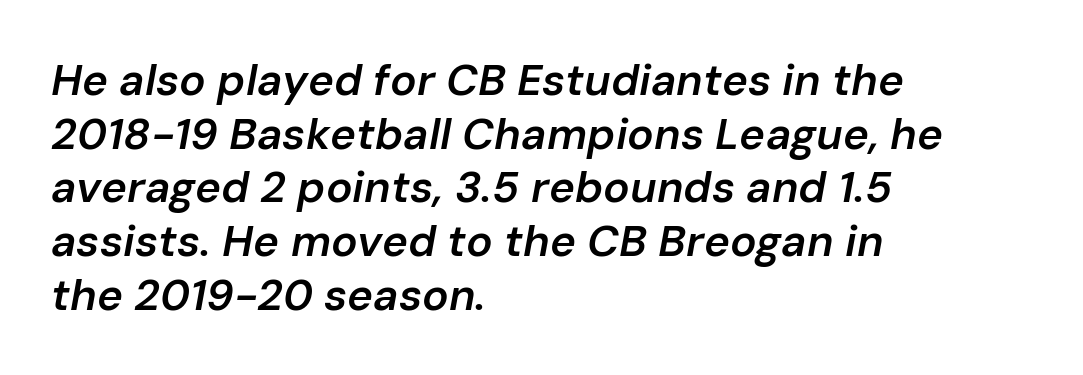
Q: Is the text bold? A: Semi-bold.
Q: Is the text italic (slanted)? A: Yes, it leans right by about 10 degrees.
Q: Is the text underlined? A: No.
Q: How is the paragraph aligned? A: Left-aligned.
Q: Is the spacing between letters normal or unusually wide? A: Normal.
Q: Width (condensed, normal, or wide)? A: Normal.
Q: Stroke contrast? A: Low.
Q: x-height? A: Medium.
Q: Monospaced? A: No.
